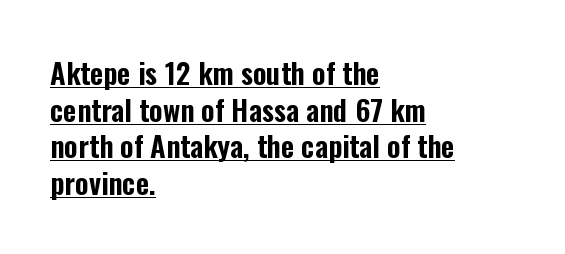
This is roman type, the default non-slanted kind. Varying glyph widths throughout — classic text-font behaviour. Visually the block forms a straight wall on the left and a jagged coastline on the right. Decoration check: the copy is underlined. Glyph-to-glyph distance matches everyday printed text. A normal amount of white space separates one row of letters from the next.
